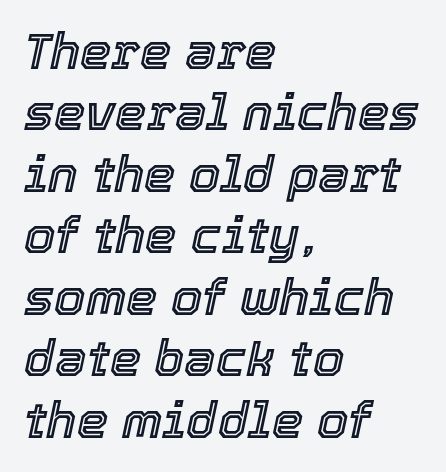
Q: Is the text italic (slanted)? A: Yes, it leans right by about 12 degrees.
Q: Is the text underlined? A: No.
Q: How is the paragraph aligned? A: Left-aligned.
Q: Is the spacing between letters normal or unusually wide? A: Normal.
Q: Width (condensed, normal, or wide)? A: Normal.
Q: x-height? A: Medium.
Q: Monospaced? A: No.
